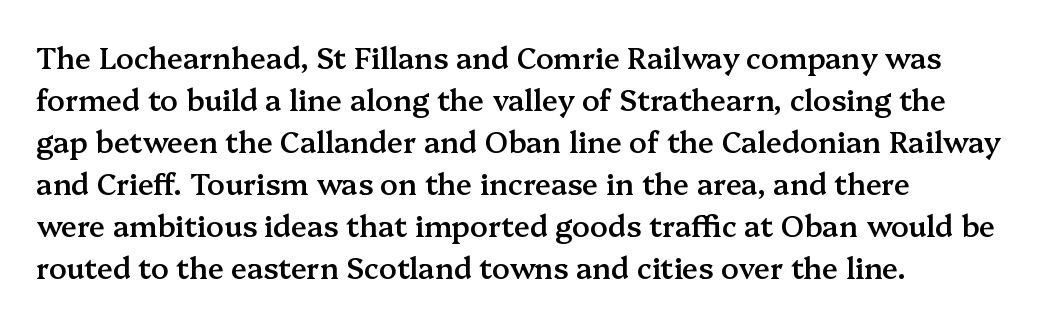
The typography opts for an upright posture over an oblique one. Vertically, the passage feels balanced, rows spaced as you'd expect. Short note: letters normally spaced. The rendering uses natural spacing where letterforms have individual widths.
